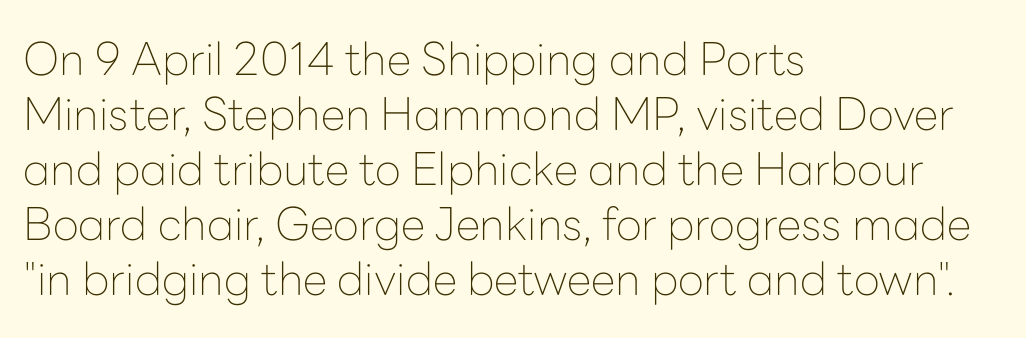
Observe the ordinary spacing: letters are neighbours, not strangers. Decoration check: the copy has no underline. Is the type heavy? It reads as light-to-regular instead. This sample has the flowing, uneven cadence of proportional lettering. The paragraph has a hard left edge and a soft right edge. Grotesque or geometric, the face here clearly has no serifs.
